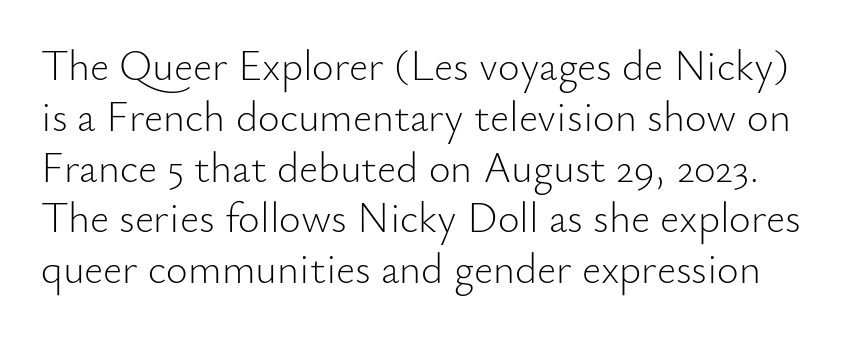
Bold? No — there's no thickening of the strokes. A typesetter would label this face a sans. Just letters on the line, the space beneath them empty. The passage shown is typed in a proportional face where columns would drift. This is the regular roman posture of the typeface. This rendering leaves character spacing at its baseline value.
